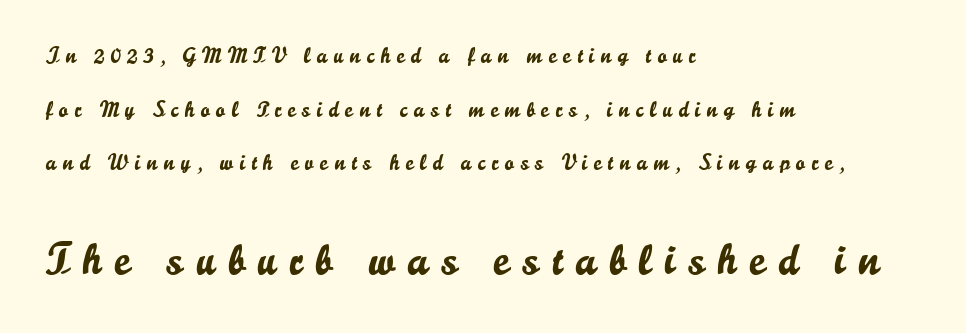
You get the small type first, then a jump to larger type. The specimen omits any rule beneath the text block's lines. Typographically, this falls in the sans-serif category. A typesetter would call this proportional, since set widths differ per character.
